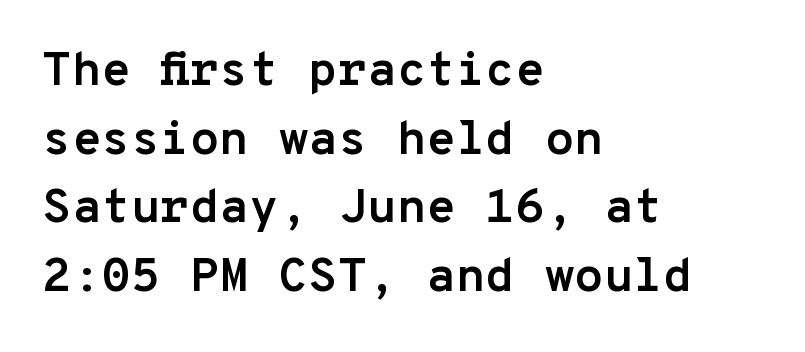
{"serif": "no", "italic": "no", "bold": "yes", "weight": "semibold", "width": "normal", "stroke_contrast": "low", "x_height": "medium", "monospaced": "yes", "underline": "no", "align": "left", "line_spacing": "normal", "line_spacing_ratio": 1.43, "letter_spacing": "normal", "letter_spacing_em": 0.0, "glyph_px": 48}
